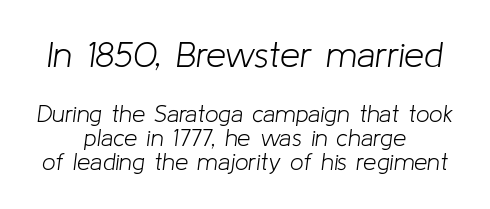
The rendering applies a slant to the glyphs. Counters stay open thanks to moderate or lighter strokes. Nobody drew a line under any word here. If you folded the block vertically in half, each line would mirror itself in length. This sample has the flowing, uneven cadence of proportional lettering.
